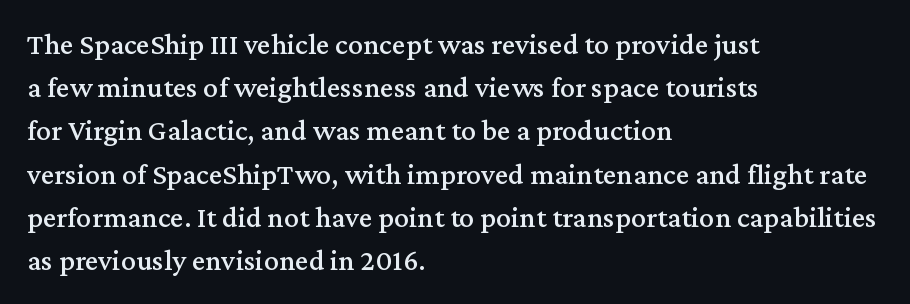
Q: Is the text italic (slanted)? A: No, it is upright.
Q: Is the typeface a serif or a sans-serif typeface? A: Serif.
Q: Is the text underlined? A: No.
Q: How is the paragraph aligned? A: Left-aligned.
Q: Is the spacing between letters normal or unusually wide? A: Normal.
Q: Is the spacing between lines tight, normal or loose? A: Normal.
Q: Width (condensed, normal, or wide)? A: Normal.
Q: Stroke contrast? A: Medium.
Q: x-height? A: Medium.
Q: Monospaced? A: No.
